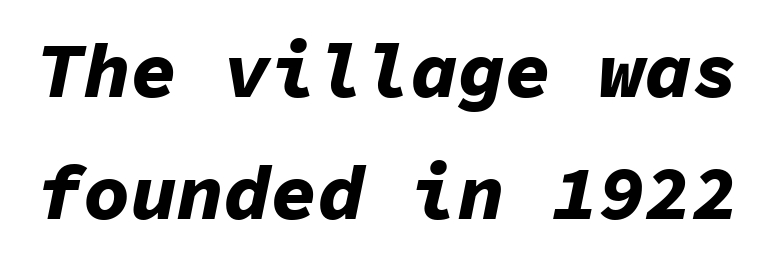
The image shows 78 px bold type, italic (leaning right), monospaced; set normal line spacing (1.56x), normal letter spacing, not underlined; low stroke contrast and a medium x-height.
